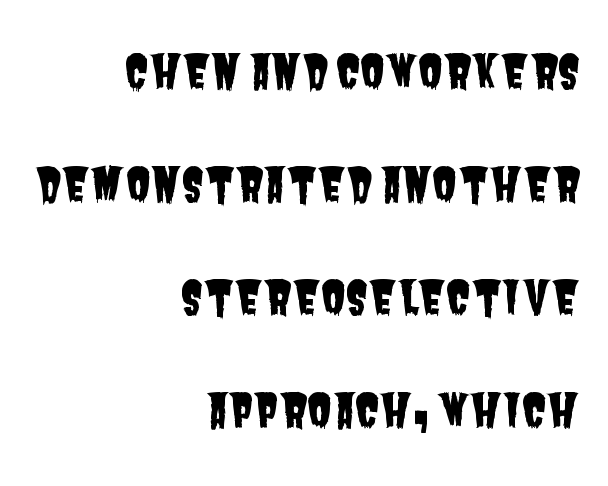
{"serif": "no", "width": "condensed", "stroke_contrast": "low", "x_height": "large", "monospaced": "no", "underline": "no", "align": "right", "line_spacing": "loose", "line_spacing_ratio": 2.46, "letter_spacing": "normal", "letter_spacing_em": 0.0, "glyph_px": 46}
